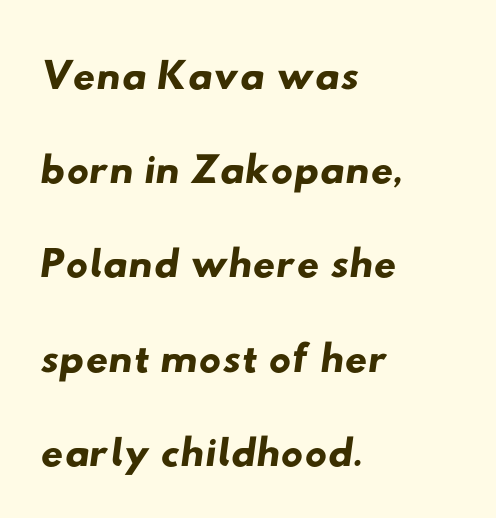
Grotesque or geometric, the face here clearly has no serifs. A typesetter would call this leading conventional body-copy spacing. Character widths vary here, with narrow letters taking less room than wide ones. What stands out about the letter spacing? Nothing — it is the standard amount. These lines are set flush left with a ragged right edge. Has an underline been added? It has not.
